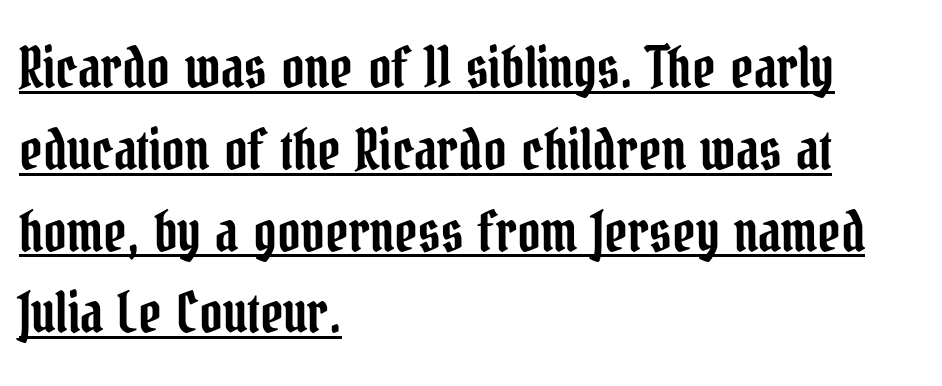
The image shows 56 px condensed serif type, upright; set left-aligned, normal line spacing (1.46x), normal letter spacing, underlined; low stroke contrast and a medium x-height.
